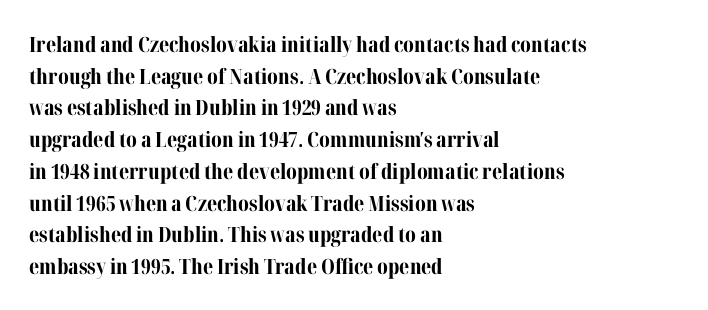
The image shows 21 px bold type, upright; set left-aligned, normal line spacing (1.51x), normal letter spacing, not underlined.
